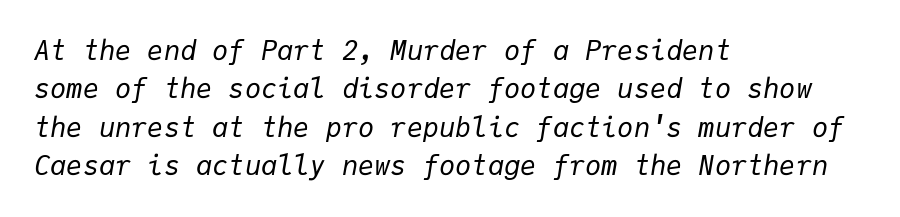
Caption: multi-line text, flush left, ragged right. You could call the tracking neutral — neither tight nor loose. The font's italic variant was chosen for this text. Evenly set lines give the paragraph a standard silhouette.
